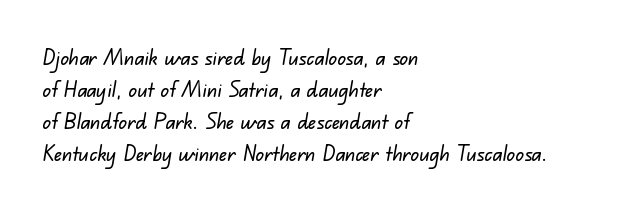
{"underline": "no", "align": "left", "line_spacing": "normal", "line_spacing_ratio": 1.53, "letter_spacing": "normal", "letter_spacing_em": 0.0, "glyph_px": 21}
